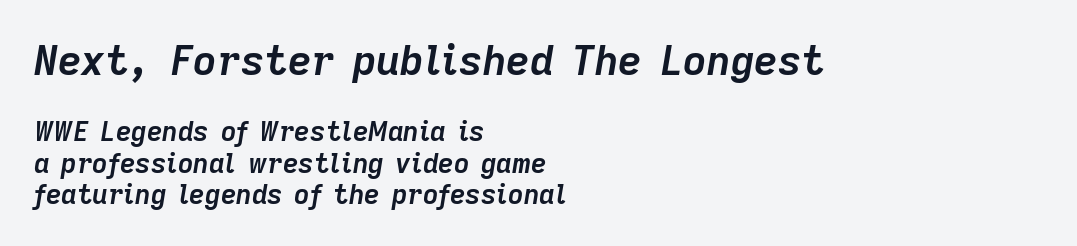
The axis of the letterforms is tilted away from vertical. Looks like regular typesetting: each glyph gets only the width it needs. The tracking reads as untouched default to a designer's eye. These two chunks differ in scale, with the top chunk taking the larger measure. The setting favours the left margin, as ordinary paragraphs usually do. Check under the words: just untouched page.
